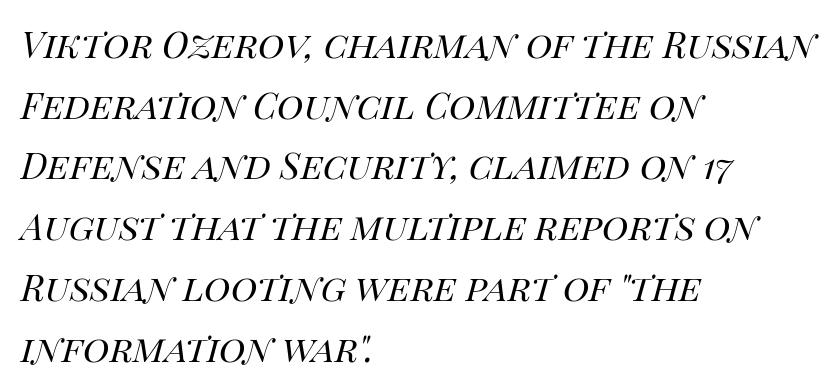
The image shows 45 px regular-weight type, italic (leaning right); set left-aligned, normal line spacing (1.35x), normal letter spacing, not underlined; high stroke contrast and a large x-height.
